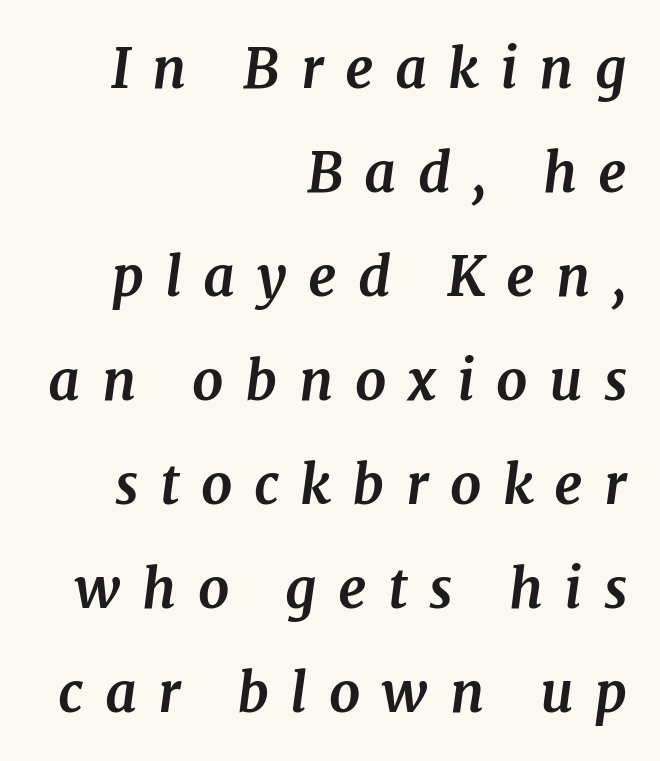
The image shows 55 px bold serif type, italic (leaning right); set right-aligned, line spacing 1.89x, unusually wide letter spacing (+0.39 em), not underlined; medium stroke contrast and a medium x-height.
